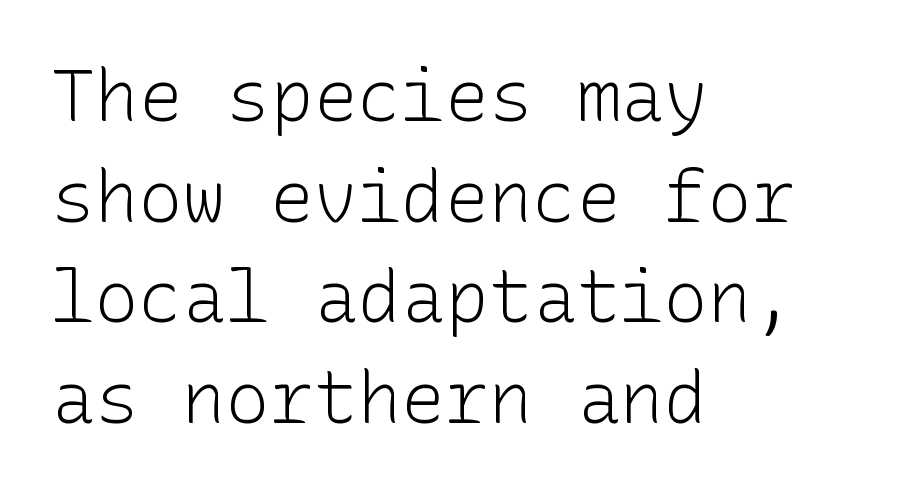
The image shows 73 px light sans-serif type, upright; set left-aligned, normal line spacing (1.38x), normal letter spacing, not underlined; low stroke contrast and a medium x-height.
